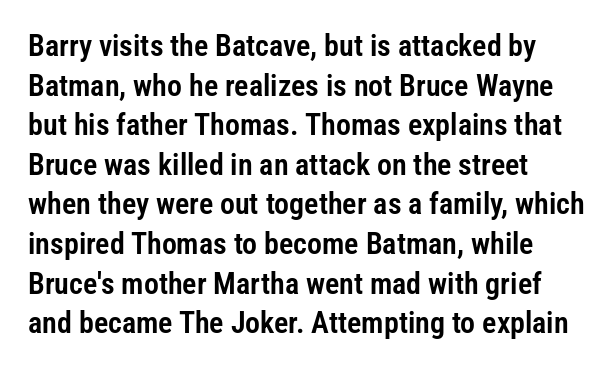
Line starts are locked; line ends wander. Glance below the letters and you will spot only blank space. Each letter keeps its own natural width here, so spacing adapts to shape. Summary of vertical rhythm: regular, with standard interline spacing.
